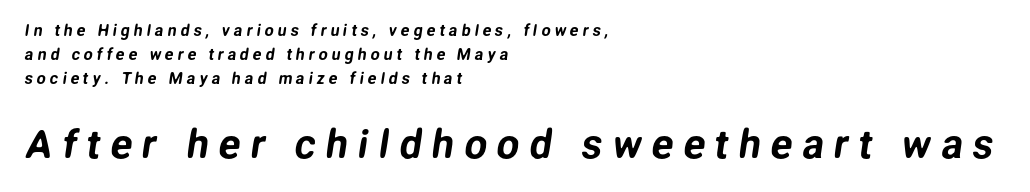
Vertically, the passage feels balanced, rows spaced as you'd expect. I'd call this a sans setting — the letters go barefoot. Larger block? The one below; the one above is distinctly smaller. Observe the wide spacing: letters keep a clear distance from each other.
